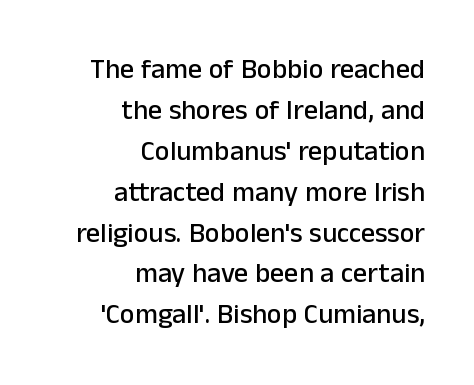
{"serif": "no", "italic": "no", "width": "normal", "stroke_contrast": "low", "x_height": "medium", "monospaced": "no", "underline": "no", "align": "right", "line_spacing": "normal", "line_spacing_ratio": 1.46, "letter_spacing": "normal", "letter_spacing_em": 0.0, "glyph_px": 28}
